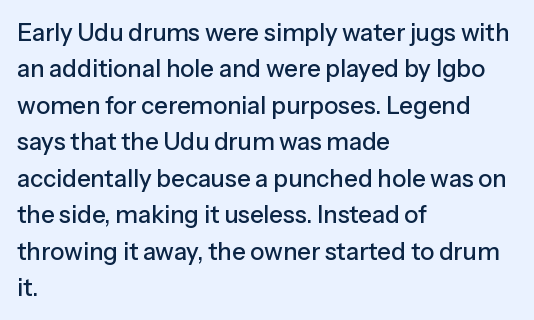
A normal amount of white space separates one row of letters from the next. Is there any slant? The stems are plumb. Nobody touched the tracking dial on this one. Quick note: underline off.
